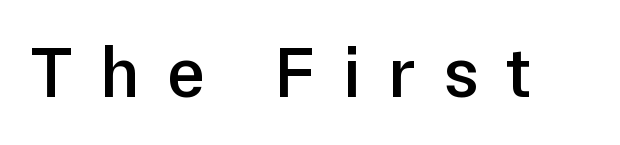
Q: Is the text bold? A: Semi-bold.
Q: Is the text italic (slanted)? A: No, it is upright.
Q: Is the typeface a serif or a sans-serif typeface? A: Sans-serif.
Q: Is the text underlined? A: No.
Q: Is the spacing between letters normal or unusually wide? A: Unusually wide.
Q: Width (condensed, normal, or wide)? A: Normal.
Q: Stroke contrast? A: Low.
Q: x-height? A: Medium.
Q: Monospaced? A: No.
